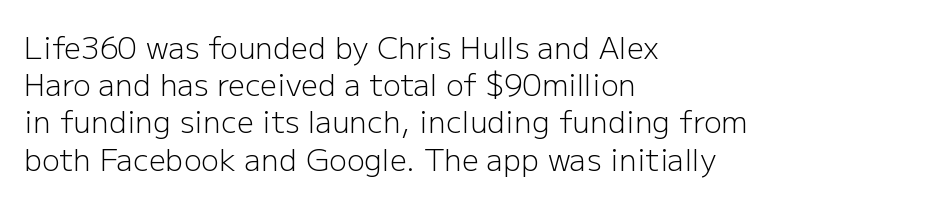
The image shows 30 px light sans-serif type, upright; set left-aligned, line spacing 1.24x, normal letter spacing, not underlined; low stroke contrast and a medium x-height.
